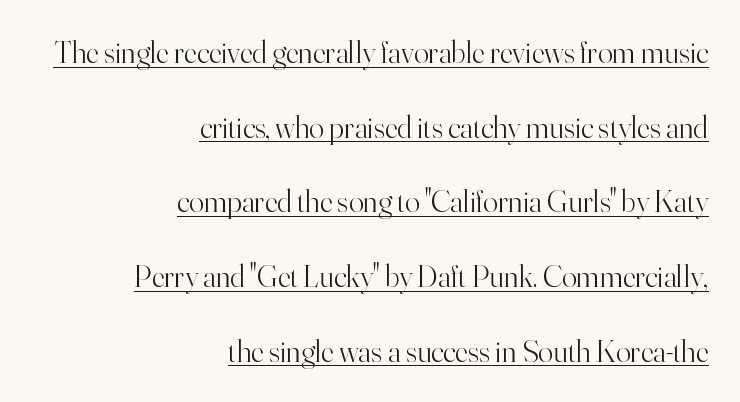
{"serif": "yes", "italic": "no", "bold": "no", "weight": "light", "width": "normal", "stroke_contrast": "high", "x_height": "small", "monospaced": "no", "underline": "yes", "align": "right", "line_spacing": "loose", "line_spacing_ratio": 2.41, "letter_spacing": "normal", "letter_spacing_em": 0.0, "glyph_px": 31}
